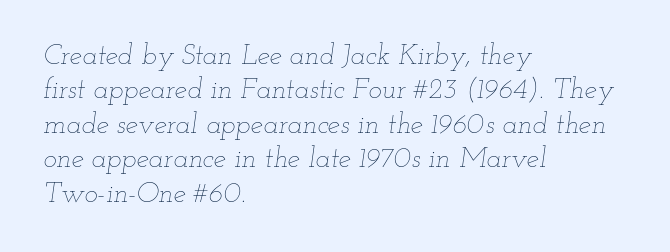
Short note: letters normally spaced. A typesetter would call this proportional, since set widths differ per character. Nobody drew a line under any word here. Notice how the stems are inclined rather than vertical — that's the hallmark of italics. Is the type heavy? It reads as light-to-regular instead.
